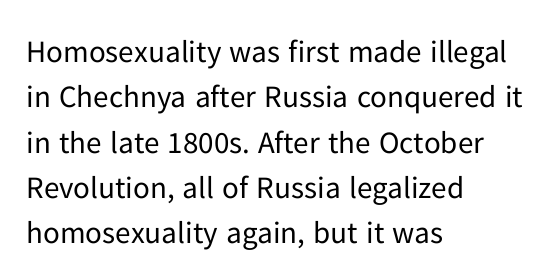
The image shows 31 px regular-weight sans-serif type, upright; set left-aligned, normal line spacing (1.46x), normal letter spacing, not underlined; low stroke contrast and a medium x-height.
